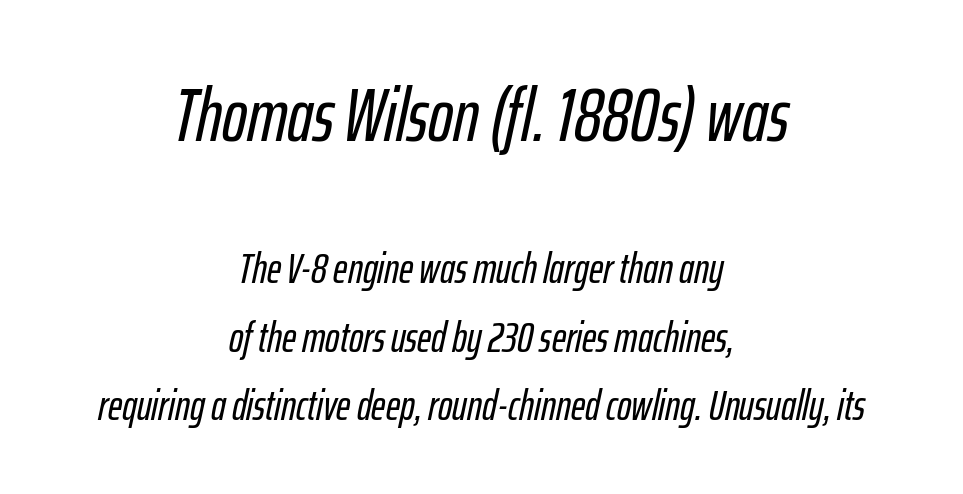
The image shows 75 px condensed type, italic (leaning right); set centered, normal line spacing (1.59x), normal letter spacing, not underlined; the first (top) block is 1.74x larger; low stroke contrast and a medium x-height.
